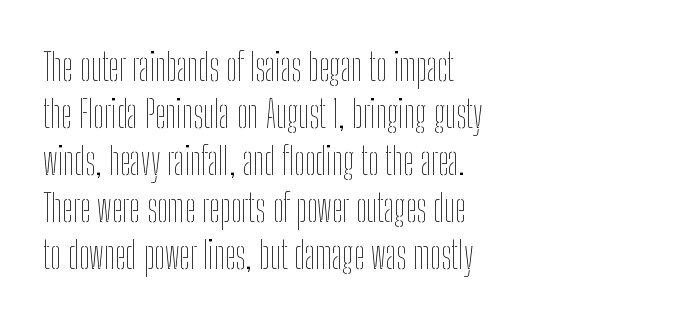
{"italic": "no", "bold": "no", "weight": "thin", "width": "condensed", "stroke_contrast": "low", "x_height": "medium", "monospaced": "no", "underline": "no", "align": "left", "line_spacing_ratio": 1.24, "letter_spacing": "normal", "letter_spacing_em": 0.0, "glyph_px": 38}
